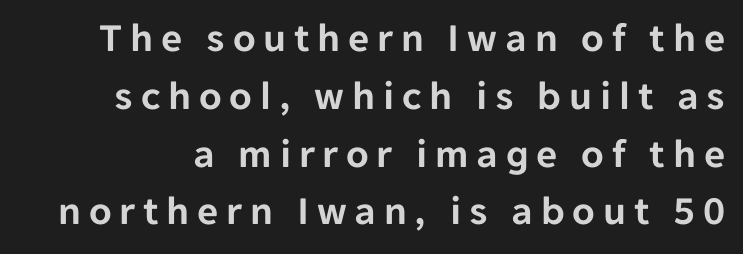
{"serif": "no", "italic": "no", "width": "normal", "stroke_contrast": "low", "x_height": "medium", "monospaced": "no", "underline": "no", "line_spacing": "normal", "line_spacing_ratio": 1.41, "glyph_px": 41}
